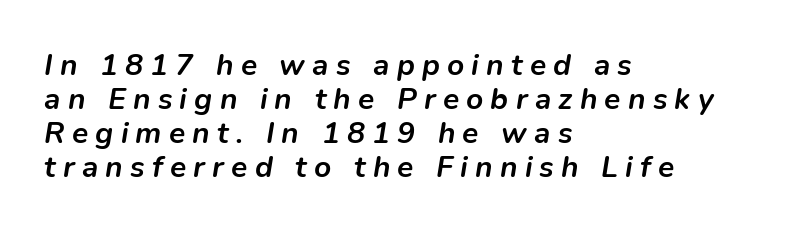
{"italic": "yes", "lean": "right", "slant_degrees": 9, "bold": "yes", "weight": "semibold", "width": "normal", "stroke_contrast": "low", "x_height": "medium", "monospaced": "no", "underline": "no", "align": "left", "line_spacing": "tight", "line_spacing_ratio": 1.13, "letter_spacing": "wide", "letter_spacing_em": 0.24, "glyph_px": 30}
